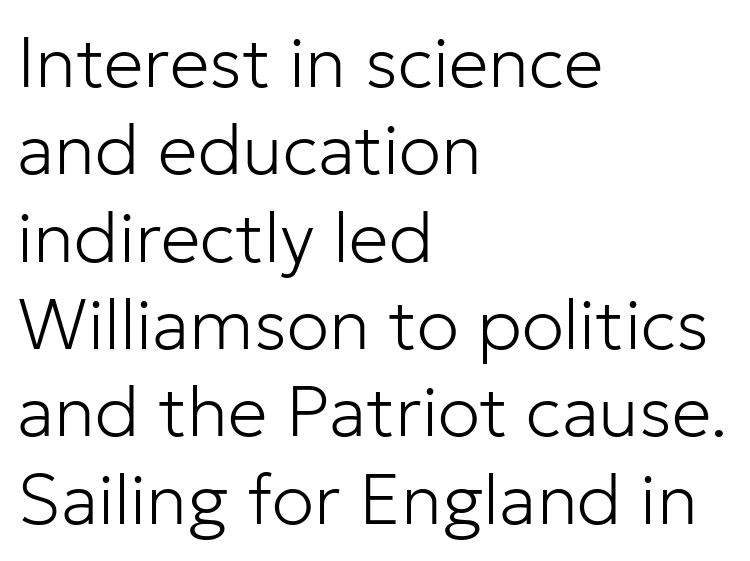
Weight: regular or lighter. This sample uses a sans-serif face. This rendering features lettering with no underline. Casual observation: everything's shoved over to the left. This sample uses an upright cut, with every glyph sitting square on the baseline. Each letter keeps its own natural width here, so spacing adapts to shape.
